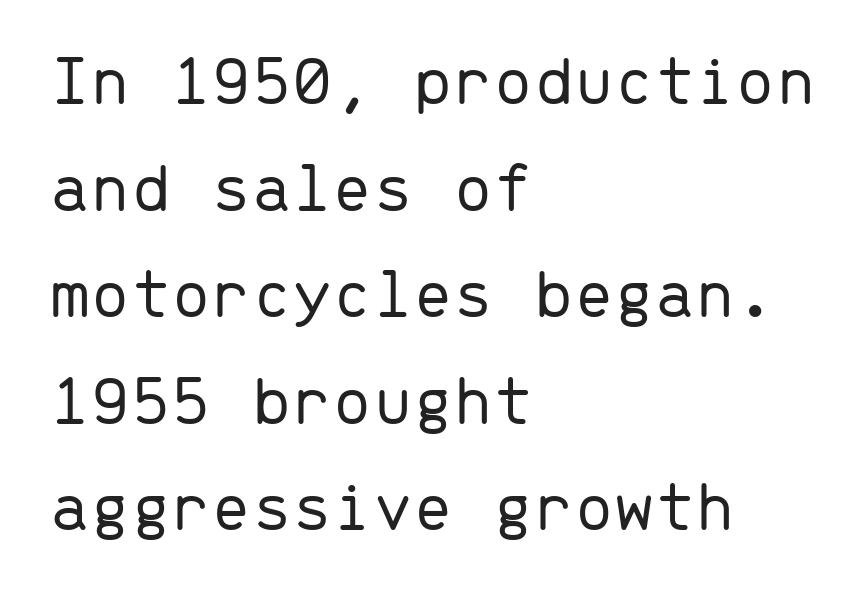
The image shows 72 px light sans-serif type, upright, monospaced; set left-aligned, normal line spacing (1.48x), normal letter spacing, not underlined; low stroke contrast and a medium x-height.
